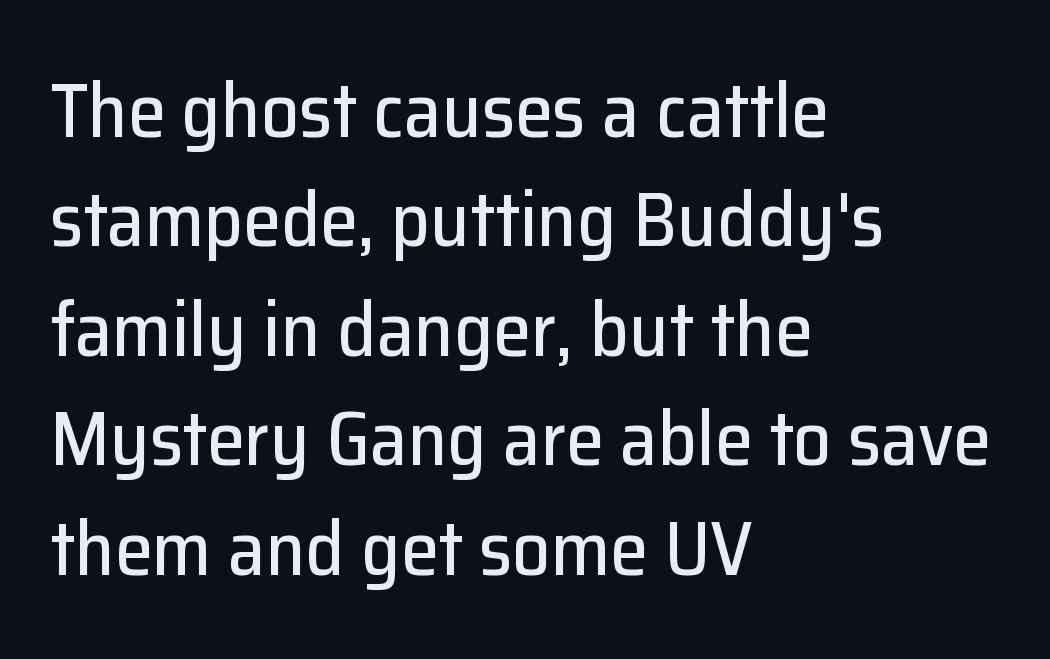
The image shows 76 px sans-serif type, upright; set left-aligned, normal line spacing (1.44x), normal letter spacing, not underlined; low stroke contrast and a medium x-height.
